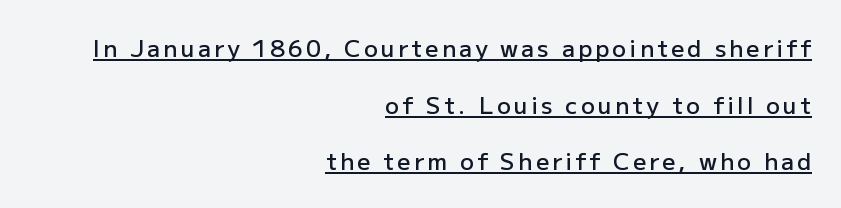
Emphasis is given by a line drawn under the lettering. These lines are set flush right with a ragged left edge. Unlike italic type, these characters show no tilt at all. Notice the strokes are somewhat thickened but not fully heavy: this is a semibold.
